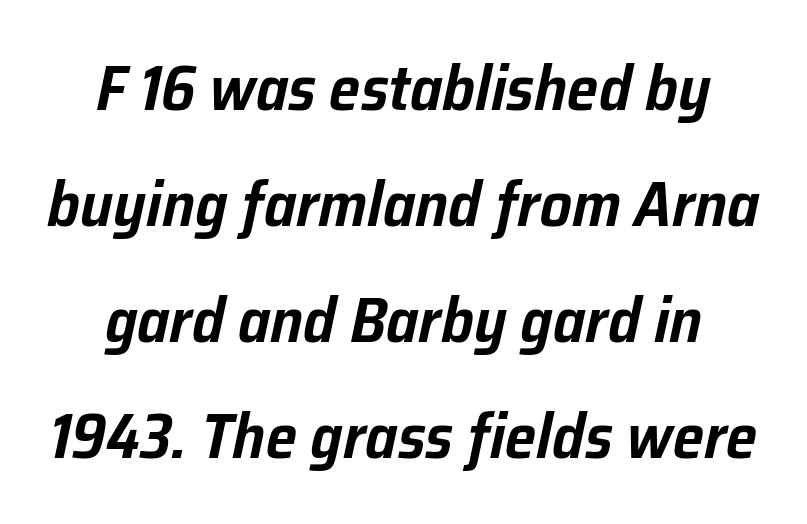
{"italic": "yes", "lean": "right", "slant_degrees": 12, "width": "normal", "stroke_contrast": "low", "x_height": "medium", "monospaced": "no", "underline": "no", "align": "center", "line_spacing_ratio": 1.84, "letter_spacing": "normal", "letter_spacing_em": 0.0, "glyph_px": 63}
